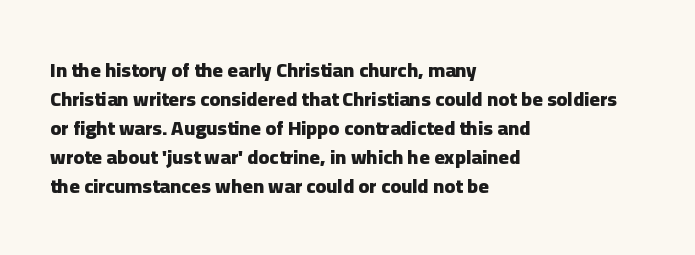
Style check: upright. The block of text has a typical density, with ordinary space between rows. The words here are not underlined. The paragraph shown leans on its left margin. The gaps between neighbouring characters are ordinary and unremarkable.
